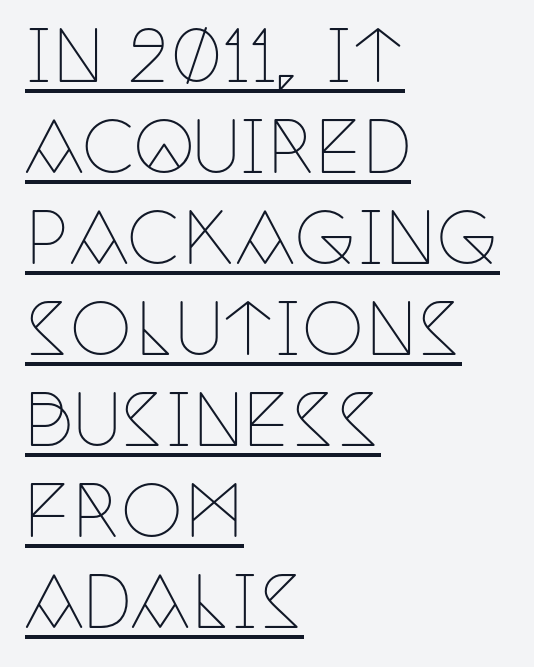
{"serif": "yes", "italic": "no", "bold": "no", "weight": "thin", "width": "condensed", "stroke_contrast": "low", "x_height": "large", "monospaced": "no", "underline": "yes", "align": "left", "line_spacing": "normal", "line_spacing_ratio": 1.3, "letter_spacing": "normal", "letter_spacing_em": 0.0, "glyph_px": 70}
